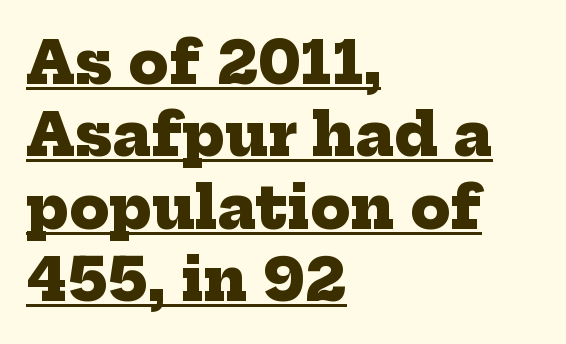
Each line starts at the same left margin while the right side varies. Is this a fixed-width face? No — the glyphs have proportional, varying widths. Honestly, the row spacing looks completely unremarkable. The rendering uses a bold face; every stroke is thick and dark.
